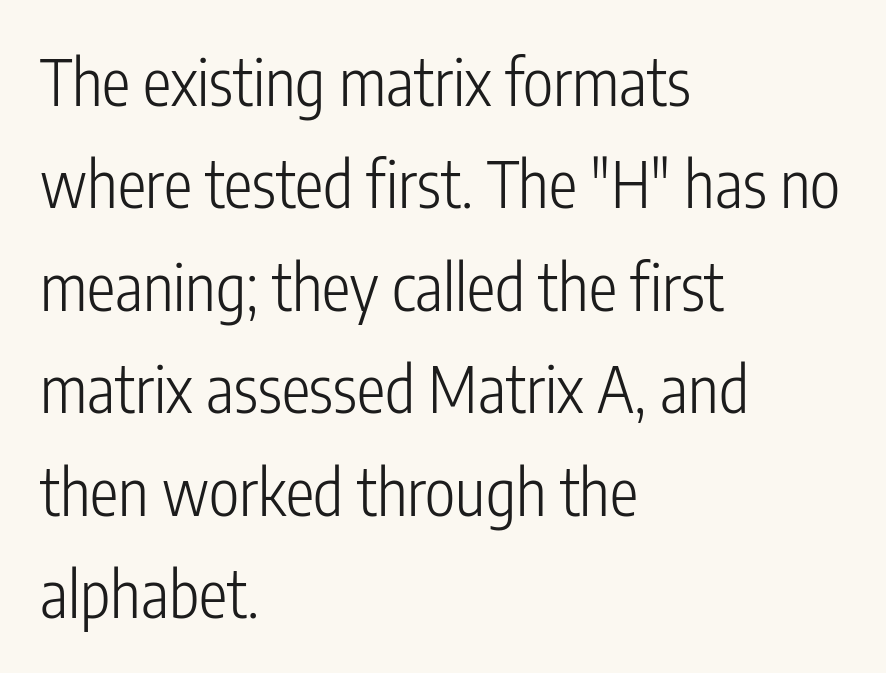
{"serif": "no", "italic": "no", "bold": "no", "weight": "light", "width": "condensed", "stroke_contrast": "low", "x_height": "medium", "monospaced": "no", "underline": "no", "align": "left", "line_spacing": "normal", "line_spacing_ratio": 1.6, "letter_spacing": "normal", "letter_spacing_em": 0.0, "glyph_px": 64}
